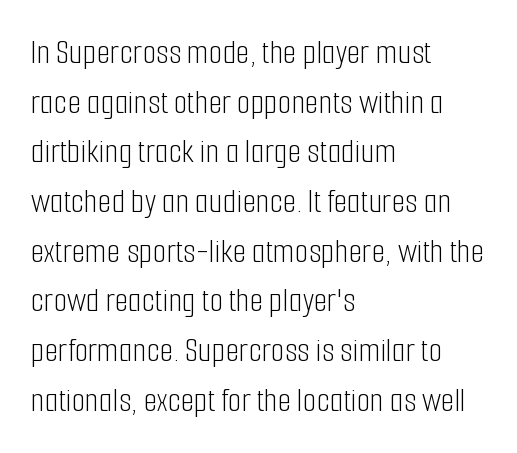
The image shows 35 px light, condensed sans-serif type, upright; set left-aligned, normal line spacing (1.42x), normal letter spacing, not underlined; low stroke contrast and a medium x-height.
